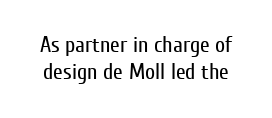
Q: Is the text bold? A: No.
Q: Is the text italic (slanted)? A: No, it is upright.
Q: Is the text underlined? A: No.
Q: Is the spacing between letters normal or unusually wide? A: Normal.
